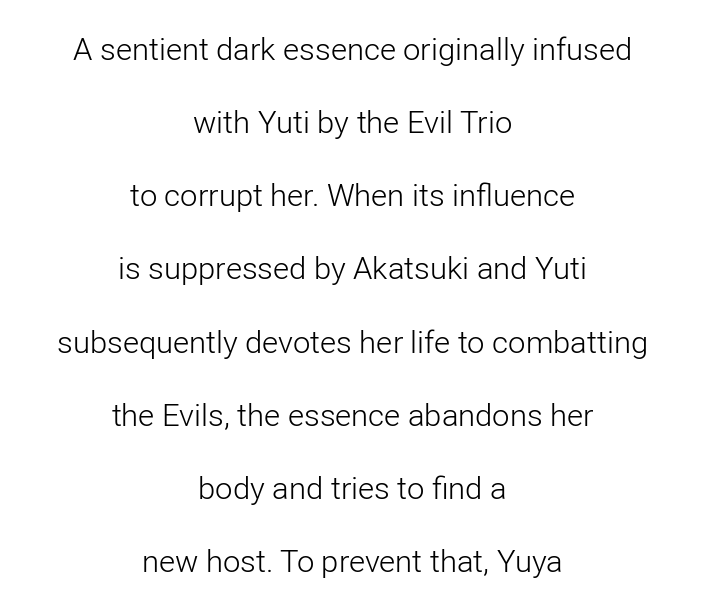
Is this a fixed-width face? No — the glyphs have proportional, varying widths. The text block is weighted toward neither margin, spreading evenly from the middle. The letters stand straight up with perfectly vertical stems. This is not heavy type; no bold has been used. Quick note: interline space is abundant. The zone under the glyphs is completely vacant.
